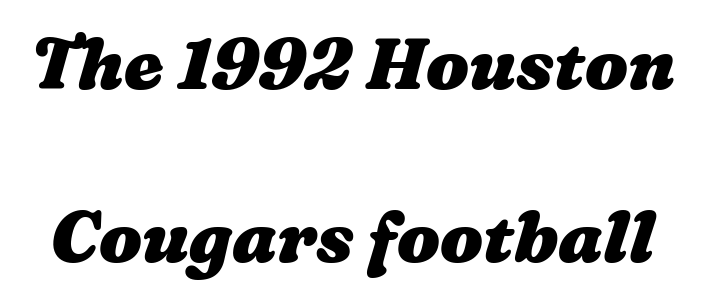
Q: Is the text bold? A: Yes.
Q: Is the text underlined? A: No.
Q: Is the spacing between letters normal or unusually wide? A: Normal.
Q: Is the spacing between lines tight, normal or loose? A: Loose.
Q: Width (condensed, normal, or wide)? A: Wide.
Q: Stroke contrast? A: Medium.
Q: x-height? A: Medium.
Q: Monospaced? A: No.
